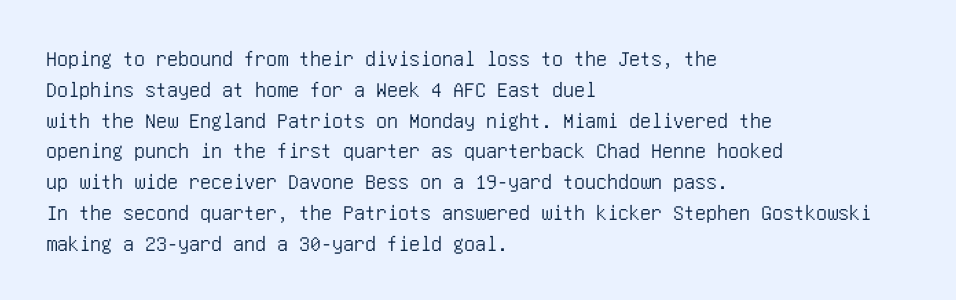
The image shows 22 px text type, upright; set left-aligned, normal line spacing (1.4x), normal letter spacing, not underlined.
